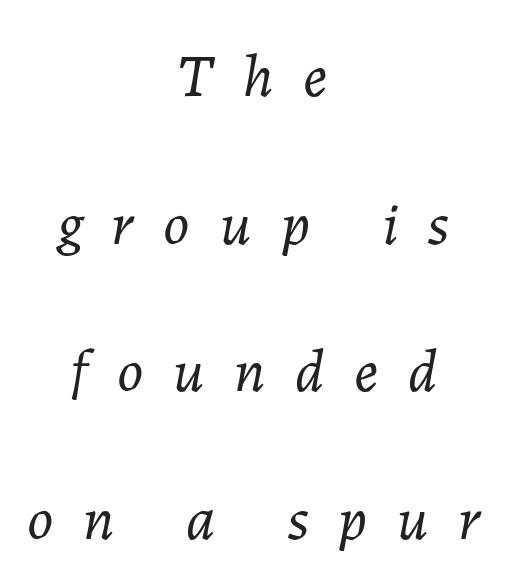
The image shows 61 px light type, italic (leaning right); set centered, loose line spacing (2.42x), unusually wide letter spacing (+0.49 em), not underlined; low stroke contrast and a medium x-height.
